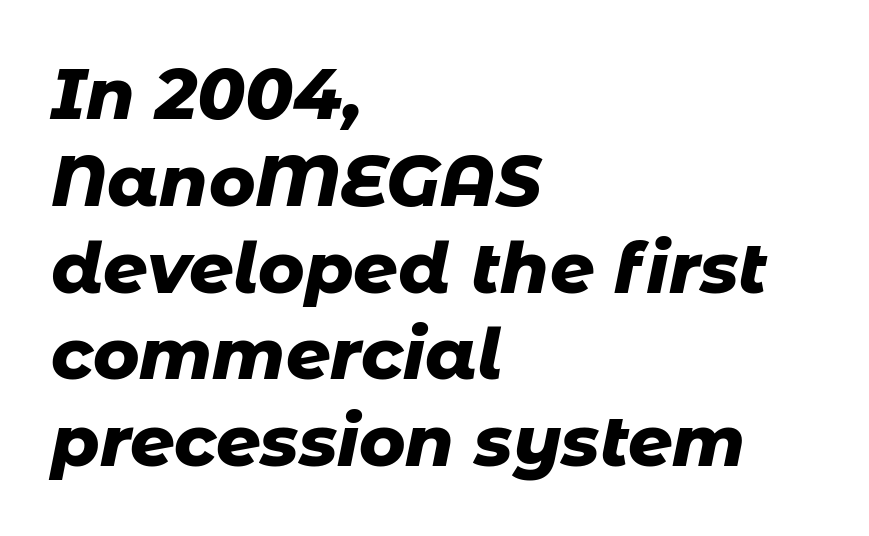
The specimen reads as italic at a glance. Look at the tracking — it's just the regular setting, nothing added. Quick note: underline off. Each letter keeps its own natural width here, so spacing adapts to shape. Look at the stroke-to-counter ratio: heavy, a bold. The passage is arranged the way most books set body copy — flush left.
